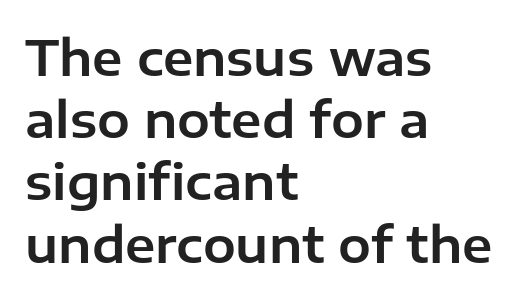
Q: Is the text italic (slanted)? A: No, it is upright.
Q: Is the typeface a serif or a sans-serif typeface? A: Sans-serif.
Q: Is the text underlined? A: No.
Q: How is the paragraph aligned? A: Left-aligned.
Q: Is the spacing between letters normal or unusually wide? A: Normal.
Q: Is the spacing between lines tight, normal or loose? A: Normal.
Q: Width (condensed, normal, or wide)? A: Normal.
Q: Stroke contrast? A: Low.
Q: x-height? A: Medium.
Q: Monospaced? A: No.
